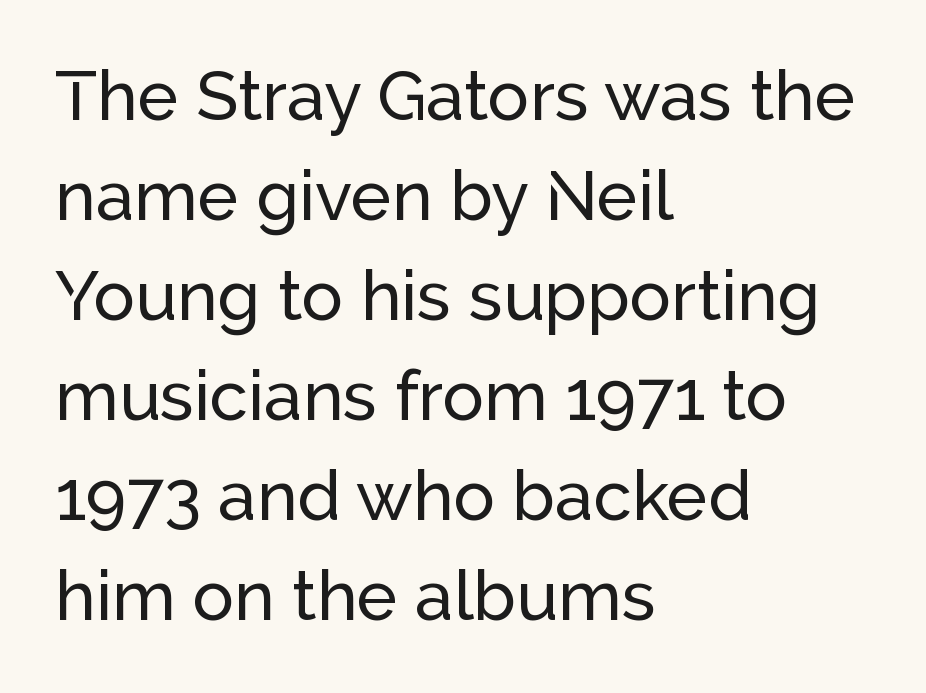
Leading matches the norm, producing a regular column. The face used here is proportionally spaced, like ordinary book or web type. The designer went with a sans here, leaving each stem footless. The letterforms sit shoulder to shoulder at normal distance. Is the block centered? No — it sits flush against the left margin. Unmarked baselines from the first word to the last.
